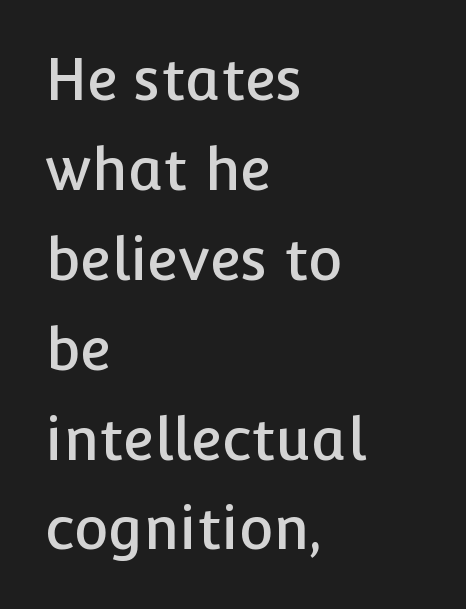
The letters advance in unequal steps, a hallmark of proportional type. The rendering uses a moderate line-height, typical for paragraphs. The designer went with a sans here, leaving each stem footless. Rule under the text: the space is simply empty.
